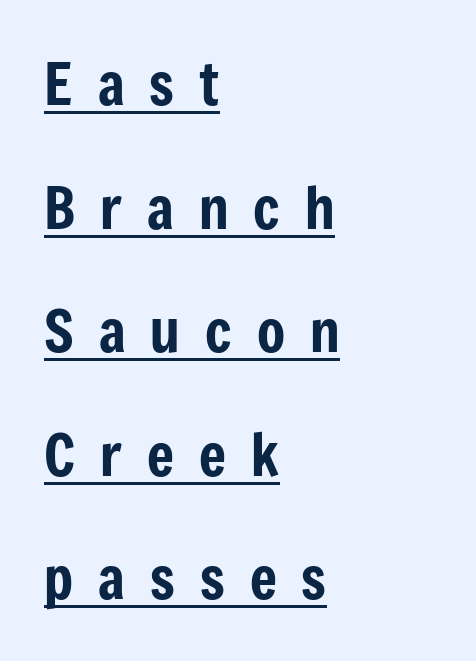
This sample uses an upright cut, with every glyph sitting square on the baseline. I'd call this a sans setting — the letters go barefoot. In terms of leading, this rendering errs on the spacious side. Line beginnings align vertically; line endings do not.
